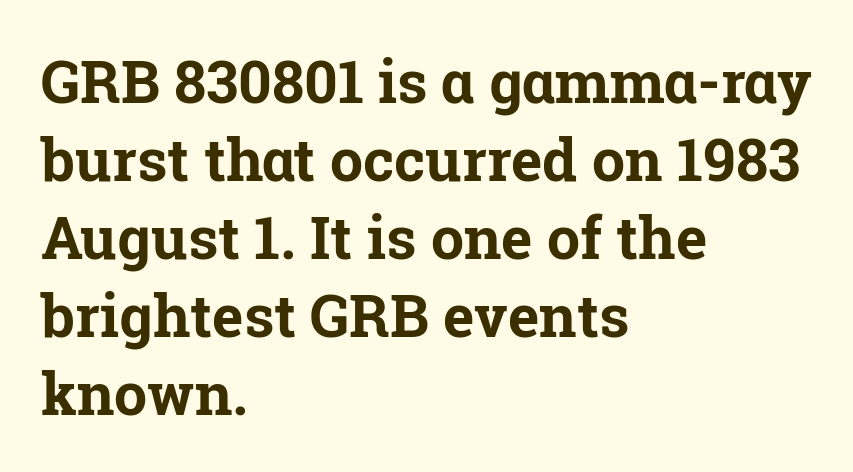
Q: Is the text bold? A: Yes.
Q: Is the text italic (slanted)? A: No, it is upright.
Q: Is the typeface a serif or a sans-serif typeface? A: Serif.
Q: Is the text underlined? A: No.
Q: How is the paragraph aligned? A: Left-aligned.
Q: Is the spacing between letters normal or unusually wide? A: Normal.
Q: Is the spacing between lines tight, normal or loose? A: Normal.
Q: Width (condensed, normal, or wide)? A: Normal.
Q: Stroke contrast? A: Low.
Q: x-height? A: Medium.
Q: Monospaced? A: No.
